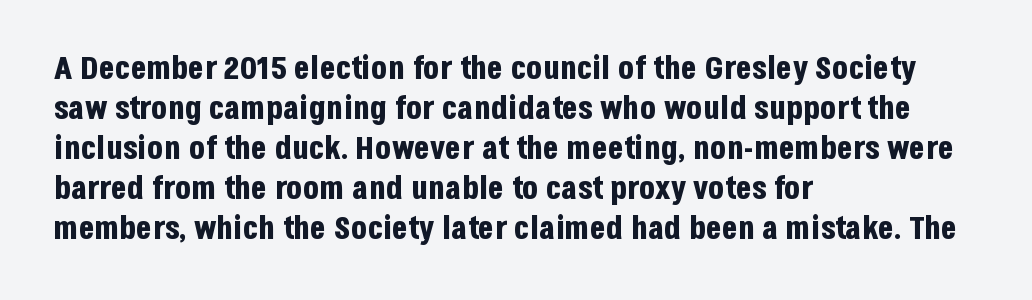
The image shows 33 px bold, condensed sans-serif type, upright; set left-aligned, line spacing 1.21x, normal letter spacing, not underlined; low stroke contrast and a large x-height.
